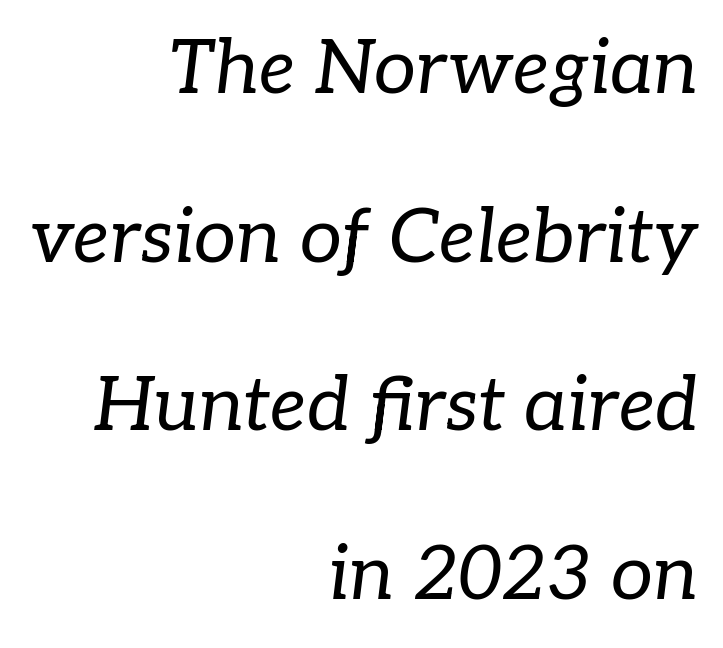
{"serif": "yes", "italic": "yes", "lean": "right", "slant_degrees": 7, "bold": "no", "weight": "regular", "width": "normal", "stroke_contrast": "low", "x_height": "medium", "monospaced": "no", "underline": "no", "align": "right", "line_spacing": "loose", "line_spacing_ratio": 2.25, "letter_spacing": "normal", "letter_spacing_em": 0.0, "glyph_px": 75}
